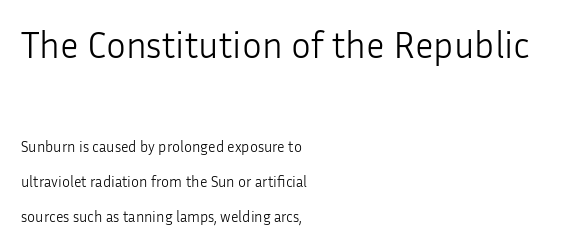
Q: Is the text bold? A: No.
Q: Is the text italic (slanted)? A: No, it is upright.
Q: Is the typeface a serif or a sans-serif typeface? A: Sans-serif.
Q: Is the text underlined? A: No.
Q: How is the paragraph aligned? A: Left-aligned.
Q: Is the spacing between letters normal or unusually wide? A: Normal.
Q: Is the spacing between lines tight, normal or loose? A: Loose.
Q: Which block of text is set in a larger size, the first (top) or the second (bottom)? A: The first (top) one.
Q: Width (condensed, normal, or wide)? A: Normal.
Q: Stroke contrast? A: Low.
Q: x-height? A: Medium.
Q: Monospaced? A: No.
